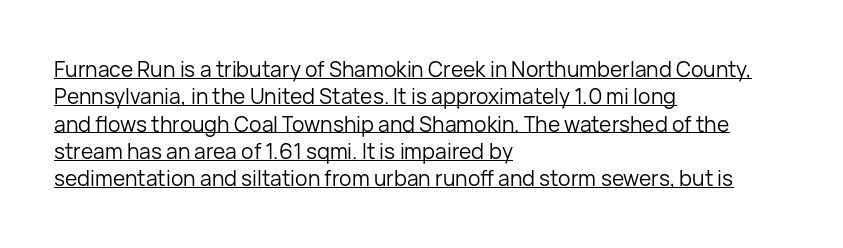
{"italic": "no", "bold": "no", "underline": "yes", "align": "left", "line_spacing": "normal", "line_spacing_ratio": 1.3, "letter_spacing": "normal", "letter_spacing_em": 0.0, "glyph_px": 21}
